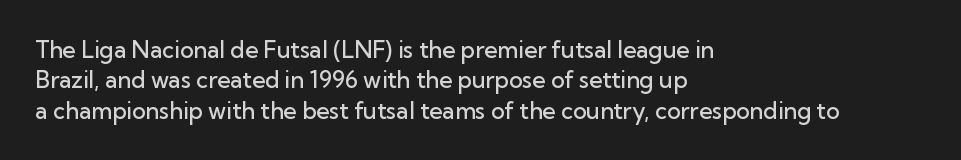
{"italic": "no", "bold": "semi", "underline": "no", "align": "left", "line_spacing": "normal", "line_spacing_ratio": 1.32, "letter_spacing": "normal", "letter_spacing_em": 0.0, "glyph_px": 23}
